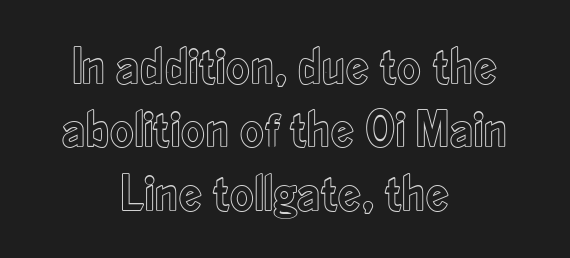
Leftover space on each line is divided equally before and after the words. Words appear dense and cohesive because spacing is normal. You could not count columns in this text — the font is proportionally spaced. The words here are not underlined.
